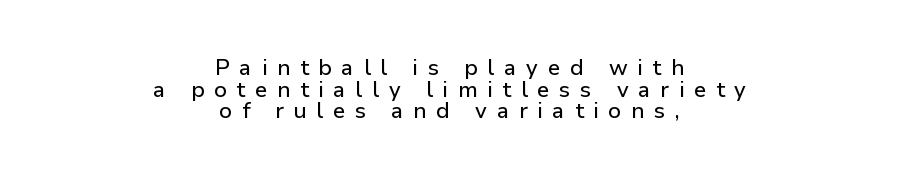
This sample is center-justified, so both line endings float freely. Successive baselines arrive quickly, one right under another. Beneath every word, the page is bare. These lines were composed using upright roman letters. The tracking jumps out immediately: characters are airy and widely separated.
